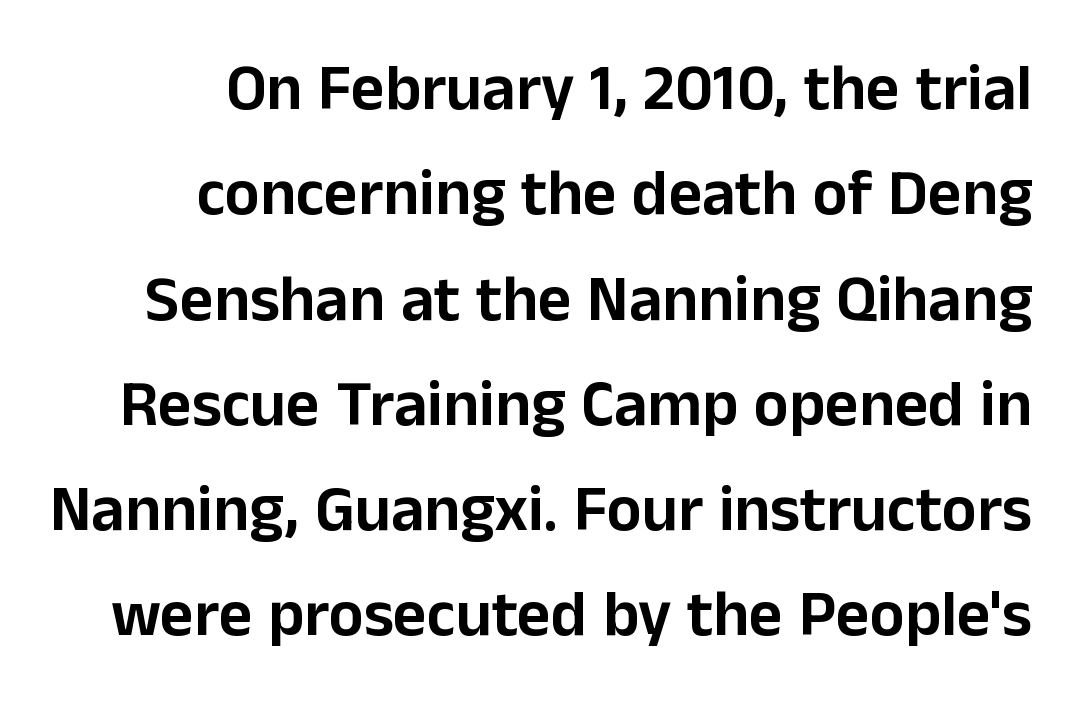
{"serif": "no", "italic": "no", "width": "normal", "stroke_contrast": "low", "x_height": "medium", "monospaced": "no", "underline": "no", "align": "right", "line_spacing": "normal", "line_spacing_ratio": 1.62, "letter_spacing": "normal", "letter_spacing_em": 0.0, "glyph_px": 65}
